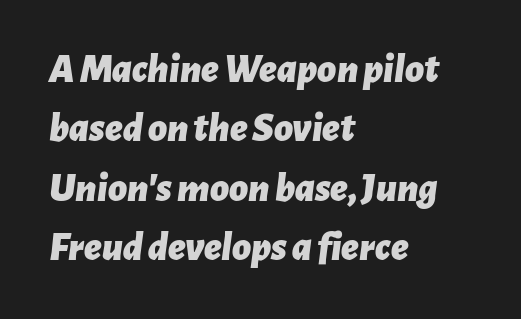
The image shows 41 px bold type, italic (leaning right); set left-aligned, normal line spacing (1.45x), normal letter spacing, not underlined; low stroke contrast and a medium x-height.
